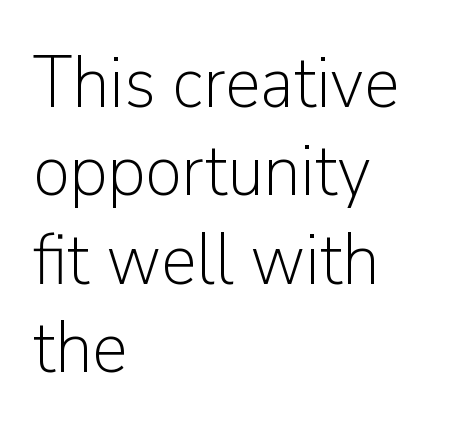
Q: Is the text bold? A: No.
Q: Is the text italic (slanted)? A: No, it is upright.
Q: Is the typeface a serif or a sans-serif typeface? A: Sans-serif.
Q: Is the text underlined? A: No.
Q: How is the paragraph aligned? A: Left-aligned.
Q: Is the spacing between letters normal or unusually wide? A: Normal.
Q: Width (condensed, normal, or wide)? A: Normal.
Q: Stroke contrast? A: Low.
Q: x-height? A: Medium.
Q: Monospaced? A: No.
